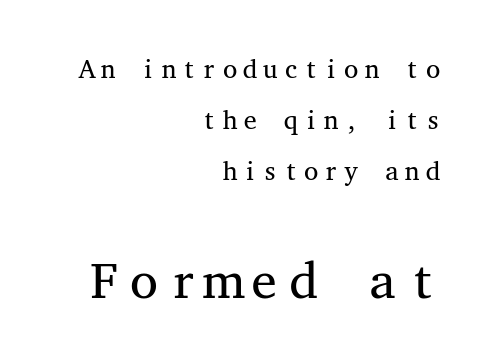
Q: Is the text bold? A: No.
Q: Is the text italic (slanted)? A: No, it is upright.
Q: Is the typeface a serif or a sans-serif typeface? A: Serif.
Q: Is the text underlined? A: No.
Q: How is the paragraph aligned? A: Right-aligned.
Q: Is the spacing between letters normal or unusually wide? A: Normal.
Q: Is the spacing between lines tight, normal or loose? A: Loose.
Q: Which block of text is set in a larger size, the first (top) or the second (bottom)? A: The second (bottom) one.
Q: Width (condensed, normal, or wide)? A: Wide.
Q: Stroke contrast? A: Medium.
Q: x-height? A: Medium.
Q: Monospaced? A: Yes.
